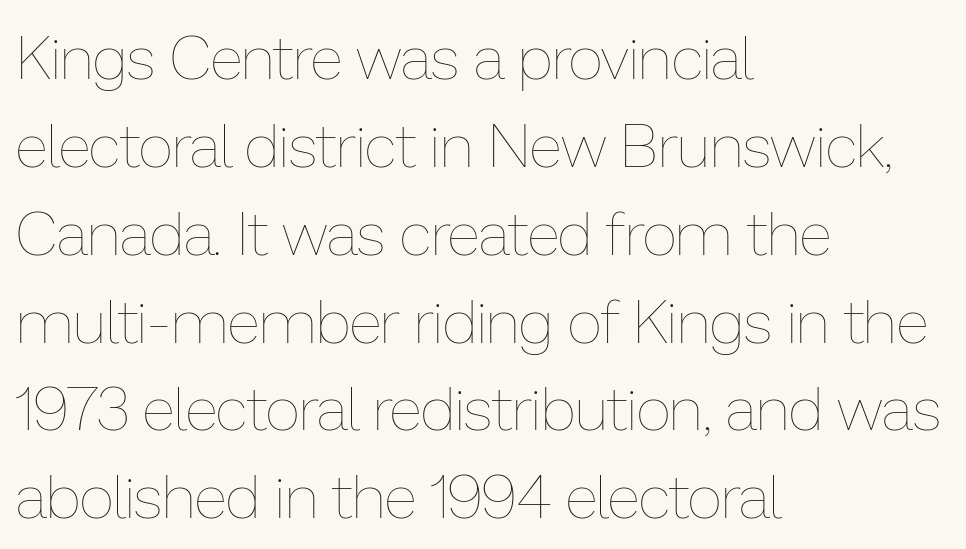
The image shows 61 px thin type, upright; set left-aligned, normal line spacing (1.44x), normal letter spacing, not underlined; low stroke contrast and a medium x-height.
